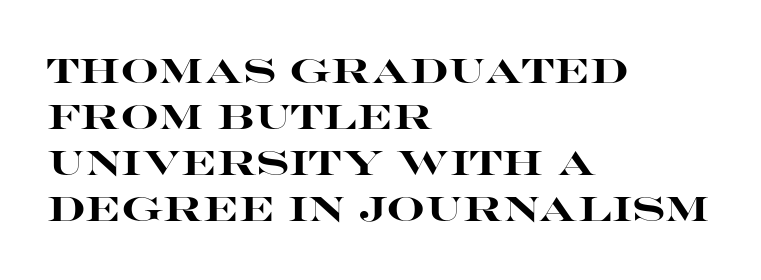
The font is running at its bold setting. This is roman type, the default non-slanted kind. Caption: standard tracking, unaltered. Which margin do the lines hug? The left one — the right edge is uneven. Looks like regular typesetting: each glyph gets only the width it needs.
